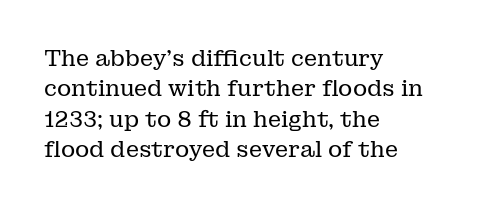
Q: Is the text bold? A: No.
Q: Is the text italic (slanted)? A: No, it is upright.
Q: Is the text underlined? A: No.
Q: How is the paragraph aligned? A: Left-aligned.
Q: Is the spacing between letters normal or unusually wide? A: Normal.
Q: Is the spacing between lines tight, normal or loose? A: Normal.
